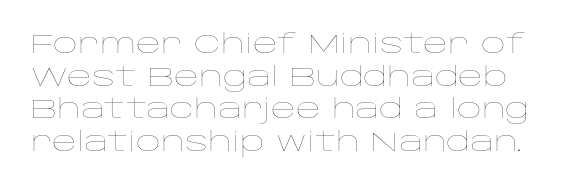
Q: Is the text bold? A: No.
Q: Is the text italic (slanted)? A: No, it is upright.
Q: Is the text underlined? A: No.
Q: Is the spacing between letters normal or unusually wide? A: Normal.
